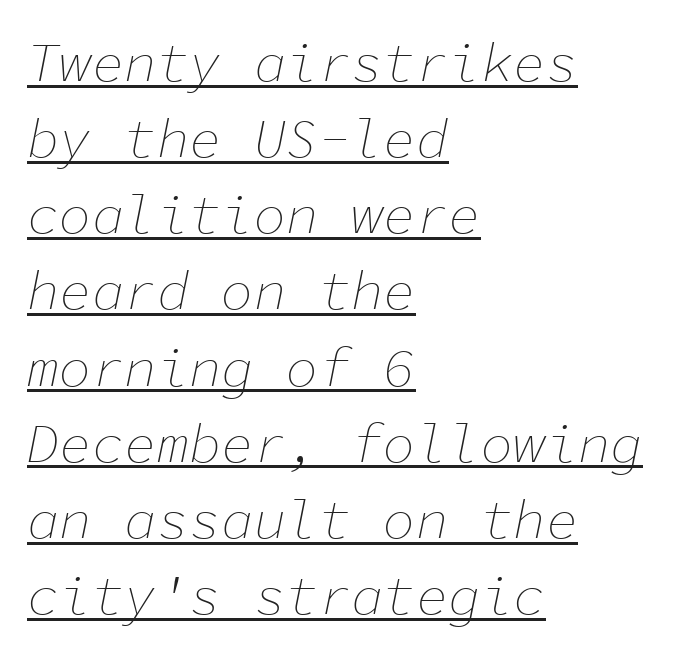
{"italic": "yes", "lean": "right", "slant_degrees": 11, "bold": "no", "weight": "thin", "width": "normal", "stroke_contrast": "low", "x_height": "medium", "monospaced": "yes", "underline": "yes", "align": "left", "line_spacing": "normal", "line_spacing_ratio": 1.41, "letter_spacing": "normal", "letter_spacing_em": 0.0, "glyph_px": 54}
